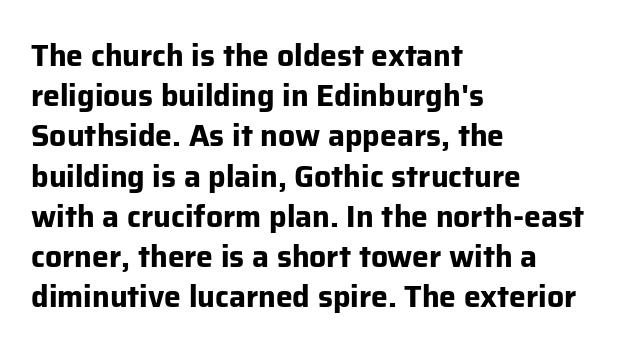
The typesetter chose a ragged-right arrangement here. You'd pick this weight for a headline — it's a proper bold. Decoration check: the copy has no underline. In terms of leading, this rendering sits right in the middle. The letters sit at their default tracking, neither squeezed nor spread. Proportional: the letters do not fall into vertical columns.
